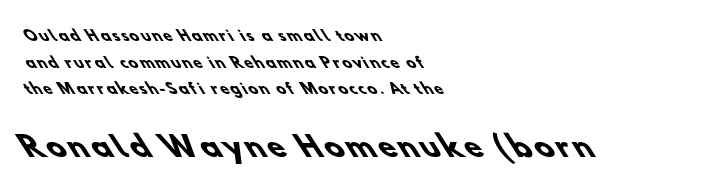
Of the two passages, the one underneath uses the larger point size. Chunky letters — that's bold for sure. The passage shown is typed in a proportional face where columns would drift. This sample uses a sans-serif face. Glance below the letters and you will spot only blank space.
